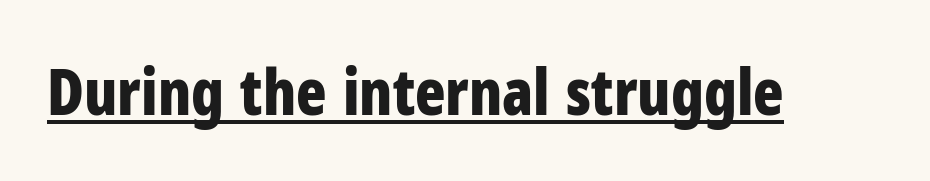
The image shows 63 px bold, condensed sans-serif type, upright; set normal letter spacing, underlined; low stroke contrast and a medium x-height.
